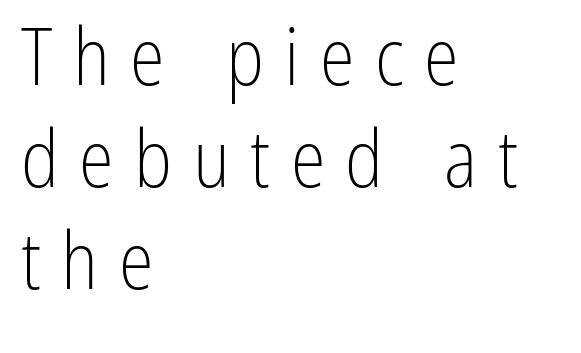
This sample has the flowing, uneven cadence of proportional lettering. Stem width sits at or under what a default text font uses. The ragged edge is on the right, which tells us the setting is flush left. A clean baseline with only descenders dipping below it.
